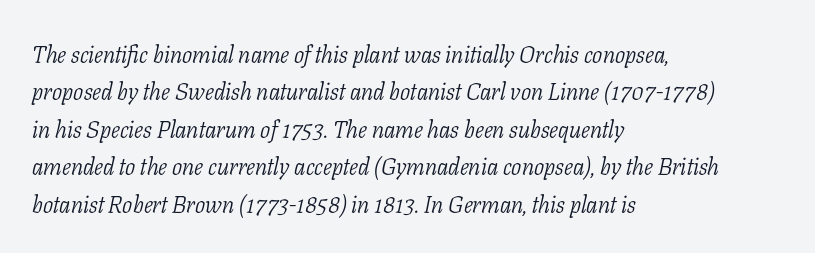
{"italic": "yes", "lean": "right", "slant_degrees": 11, "bold": "no", "underline": "no", "align": "left", "line_spacing": "normal", "line_spacing_ratio": 1.56, "letter_spacing": "normal", "letter_spacing_em": 0.0, "glyph_px": 24}
